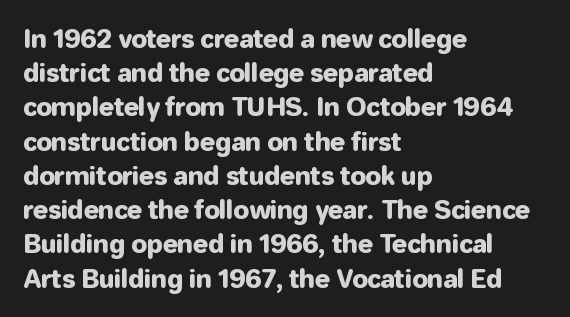
Q: Is the text italic (slanted)? A: No, it is upright.
Q: Is the text underlined? A: No.
Q: How is the paragraph aligned? A: Left-aligned.
Q: Is the spacing between letters normal or unusually wide? A: Normal.
Q: Is the spacing between lines tight, normal or loose? A: Normal.
